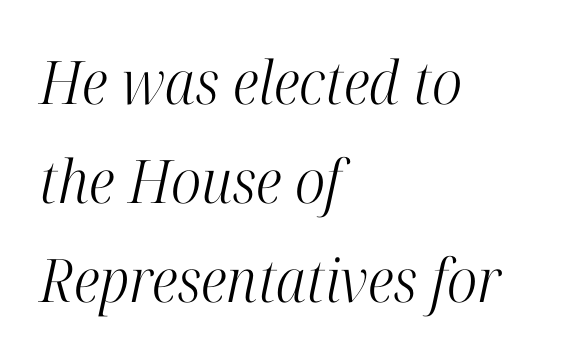
The cut favours lightness, reaching ordinary text weight at its darkest. Leading: standard. Left-aligned paragraph, ragged on the right. Quick note: italic. Spacing verdict: proportional, widths tailored to each character. Each word holds together tightly as a unit, with standard inter-letter gaps.
